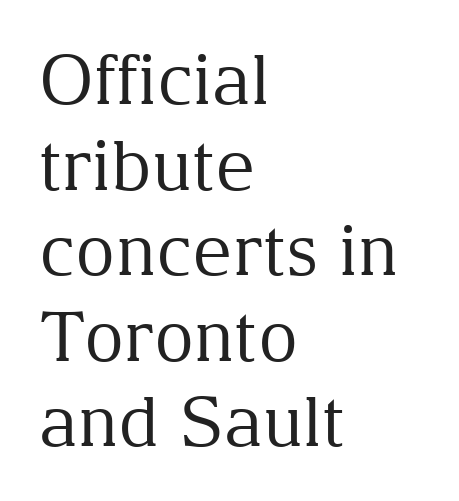
In terms of letterform style, serifs are clearly present. Each stroke keeps to a modest, everyday thickness or less. A classic flush-left, rag-right setting is used for this passage. Between one letter and the next there's only the usual sliver of space. Only glyphs here, with clear space below each row.
